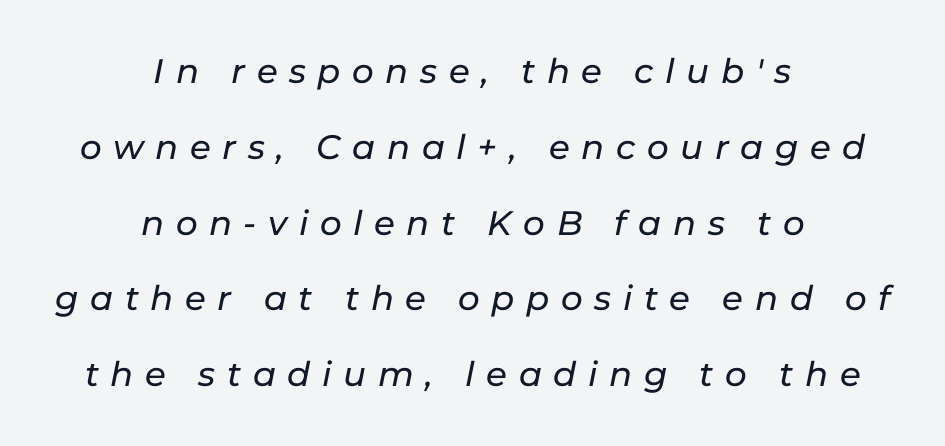
Centered paragraph, ragged on both sides. Loosely led — the rows are spread out. Yep, that's italic — everything's leaning. The rendering inserts visible extra space after every character.
